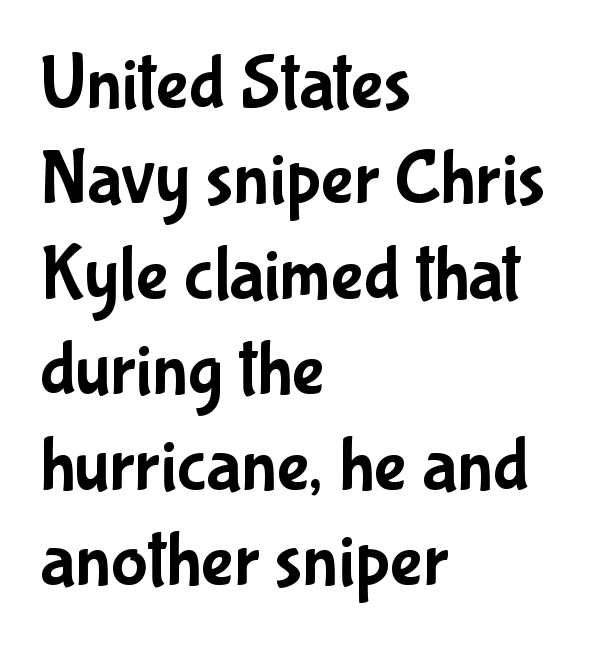
Nothing unusual about the tracking: characters are spaced as the font intends. Think of a printed novel: that variable character pitch is what you see here. A classic flush-left, rag-right setting is used for this passage. The gap between lines stays unmarked. Letterform terminals end flat and unadorned throughout the passage.
